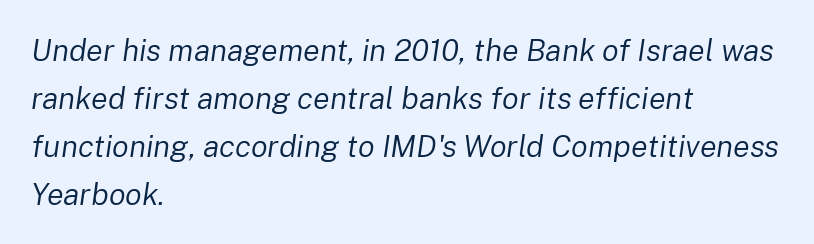
Descender tails drop into unmarked territory. Vertically, the passage feels balanced, rows spaced as you'd expect. These lines stack with their left ends in a neat column. Does the lettering tilt? It does — this is italic.
